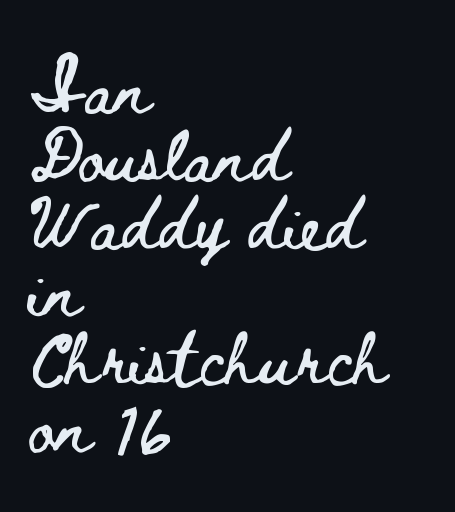
The image shows 51 px wide type; set left-aligned, normal line spacing (1.33x), normal letter spacing, not underlined; low stroke contrast and a small x-height.
